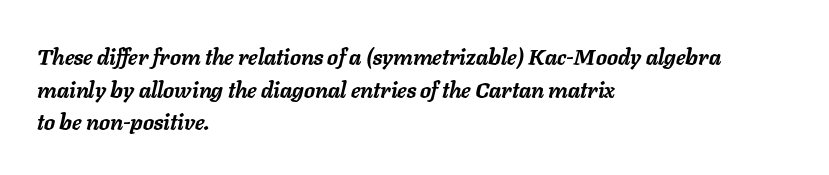
The image shows 22 px bold type, italic (leaning right); set left-aligned, normal line spacing (1.48x), normal letter spacing, not underlined.
